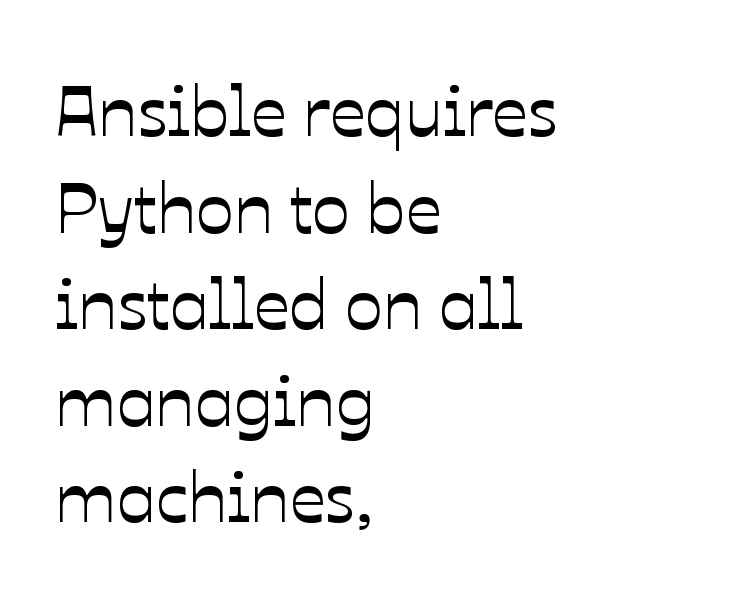
{"italic": "no", "width": "normal", "stroke_contrast": "low", "x_height": "medium", "monospaced": "no", "underline": "no", "align": "left", "line_spacing": "normal", "line_spacing_ratio": 1.36, "letter_spacing": "normal", "letter_spacing_em": 0.0, "glyph_px": 71}
